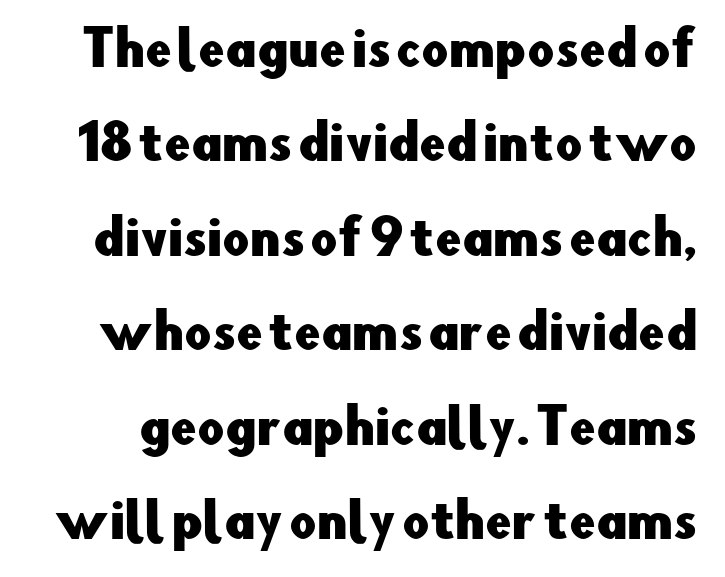
A typesetter would call this proportional, since set widths differ per character. Words float on clear page, feet unadorned. The letters stand straight up with perfectly vertical stems. The text was rendered using a sans face with plain stroke endings. Glyph-to-glyph distance matches everyday printed text. If you measured baseline to baseline, you'd find a long distance.
